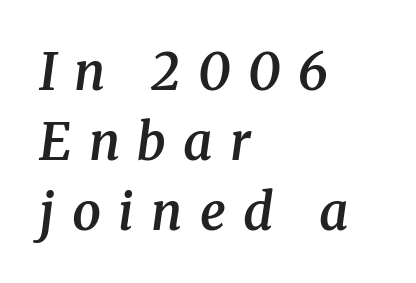
Q: Is the text bold? A: Semi-bold.
Q: Is the text italic (slanted)? A: Yes, it leans right by about 8 degrees.
Q: Is the typeface a serif or a sans-serif typeface? A: Serif.
Q: Is the text underlined? A: No.
Q: How is the paragraph aligned? A: Left-aligned.
Q: Is the spacing between letters normal or unusually wide? A: Unusually wide.
Q: Is the spacing between lines tight, normal or loose? A: Normal.
Q: Width (condensed, normal, or wide)? A: Normal.
Q: Stroke contrast? A: Medium.
Q: x-height? A: Medium.
Q: Monospaced? A: No.
